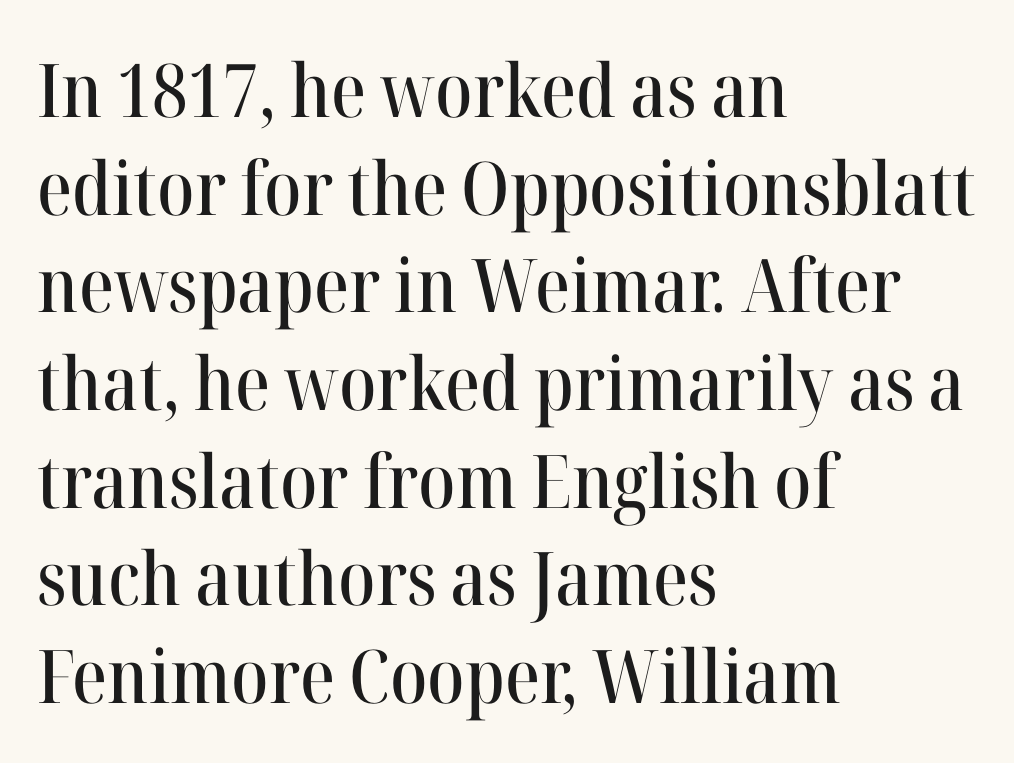
The image shows 74 px serif type, upright; set left-aligned, normal line spacing (1.32x), normal letter spacing, not underlined; high stroke contrast and a medium x-height.
